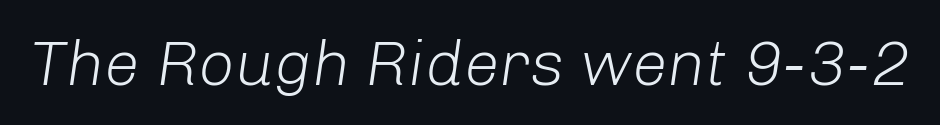
{"italic": "yes", "lean": "right", "slant_degrees": 8, "bold": "no", "weight": "light", "width": "normal", "stroke_contrast": "low", "x_height": "medium", "monospaced": "no", "underline": "no", "letter_spacing": "normal", "letter_spacing_em": 0.0, "glyph_px": 64}
